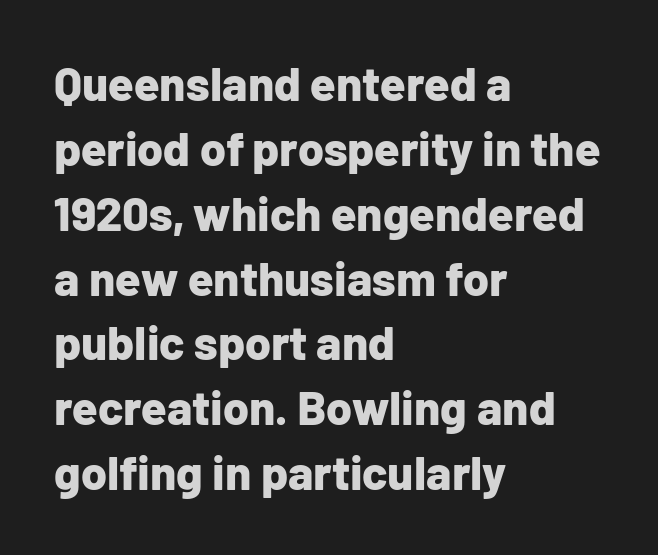
Q: Is the text bold? A: Yes.
Q: Is the text italic (slanted)? A: No, it is upright.
Q: Is the typeface a serif or a sans-serif typeface? A: Sans-serif.
Q: Is the text underlined? A: No.
Q: How is the paragraph aligned? A: Left-aligned.
Q: Is the spacing between letters normal or unusually wide? A: Normal.
Q: Is the spacing between lines tight, normal or loose? A: Normal.
Q: Width (condensed, normal, or wide)? A: Normal.
Q: Stroke contrast? A: Low.
Q: x-height? A: Medium.
Q: Monospaced? A: No.
